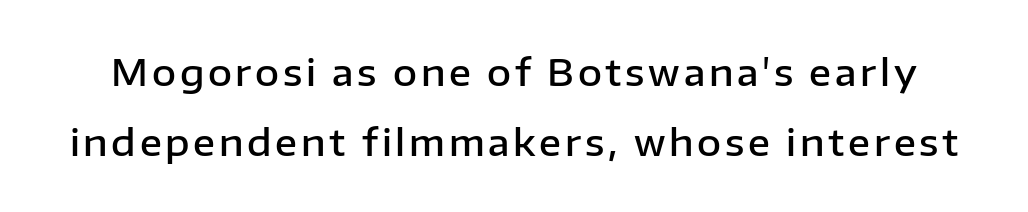
Q: Is the text bold? A: Semi-bold.
Q: Is the text italic (slanted)? A: No, it is upright.
Q: Is the typeface a serif or a sans-serif typeface? A: Sans-serif.
Q: Is the text underlined? A: No.
Q: Width (condensed, normal, or wide)? A: Normal.
Q: Stroke contrast? A: Low.
Q: x-height? A: Medium.
Q: Monospaced? A: No.
